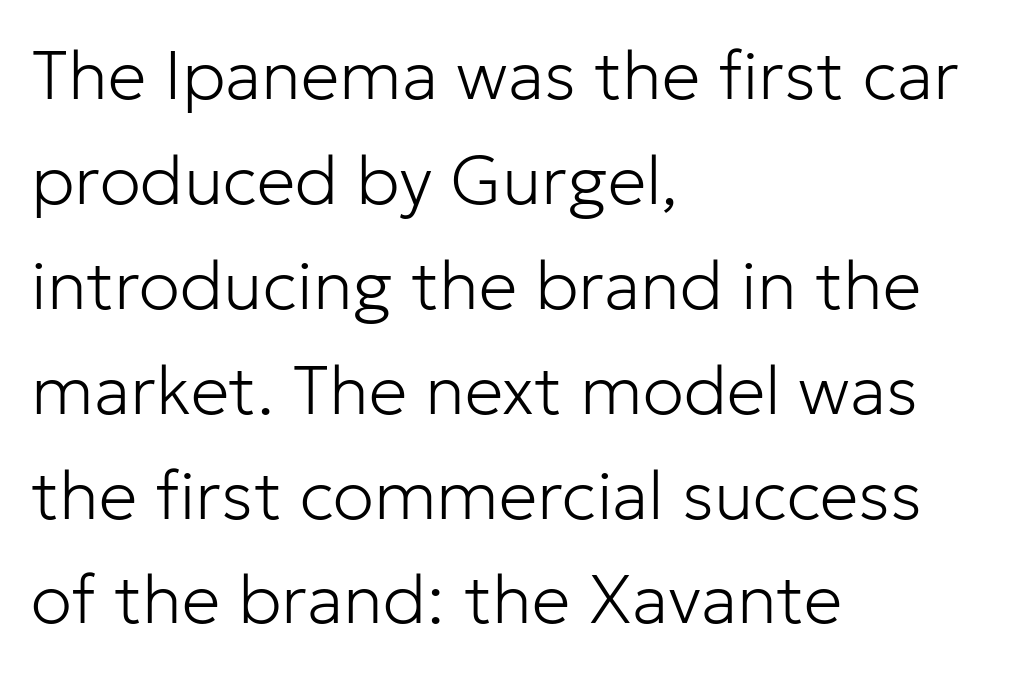
{"serif": "no", "italic": "no", "bold": "no", "weight": "light", "width": "normal", "stroke_contrast": "low", "x_height": "medium", "monospaced": "no", "underline": "no", "align": "left", "line_spacing": "normal", "line_spacing_ratio": 1.52, "letter_spacing": "normal", "letter_spacing_em": 0.0, "glyph_px": 69}
